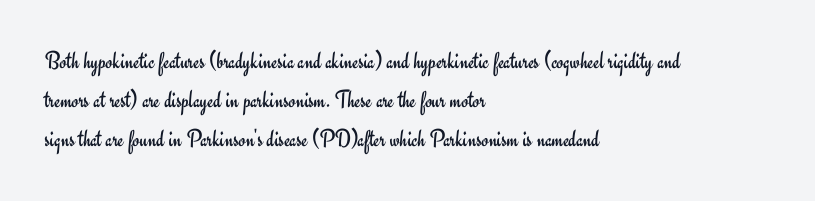
Is this a heavy cut? Hardly; it is regular or lighter. In CSS terms this would be text-align: left. Words appear dense and cohesive because spacing is normal. The gap between lines stays unmarked. Reading down the column, the eye jumps a familiar distance to each next line.
